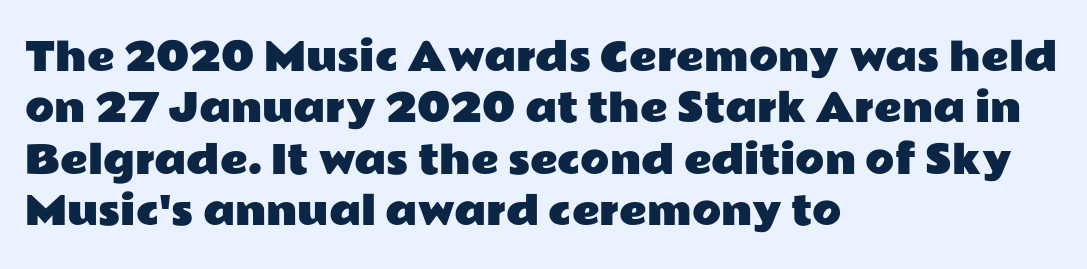
Unmarked baselines from the first word to the last. The glyphs in this specimen are sans serif. Words appear dense and cohesive because spacing is normal. Which margin do the lines hug? The left one — the right edge is uneven. The line-height multiplier appears to be the usual default. Looks like regular typesetting: each glyph gets only the width it needs.
